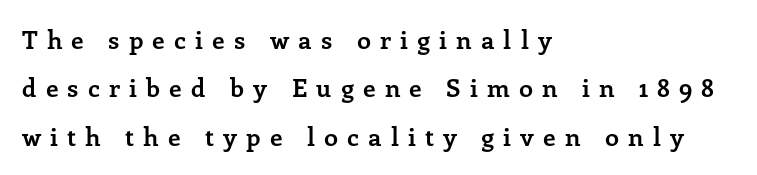
Any mark beneath the type? The region is blank. The face used here has the dense, thick strokes of a bold. Characters remain perfectly vertical along every line. Left-aligned paragraph, ragged on the right. Each word looks stretched out because of the extra space between its letters. One glance says open: line gaps are wider than usual.
